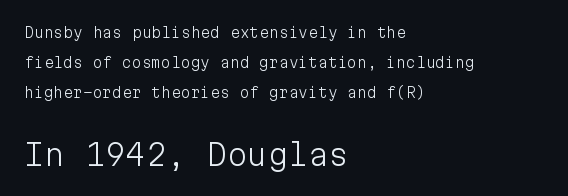
Do the characters align in a grid? Yes, the font is monospaced. Each word holds together tightly as a unit, with standard inter-letter gaps. Does the type have serifs? No, each stem ends abruptly. Horizontal alignment here is leftward, the default for most running prose. Small over large — that's the arrangement of the two blocks here. Is there any slant? The stems are plumb.
